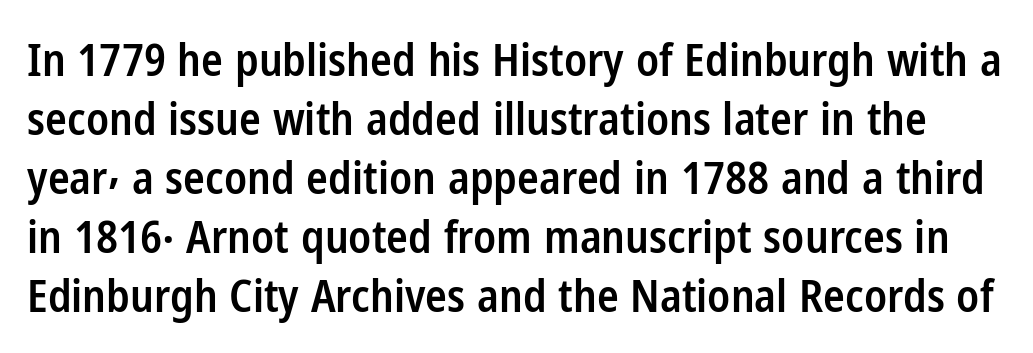
The image shows 45 px semibold, condensed sans-serif type, upright; set normal line spacing (1.31x), normal letter spacing, not underlined; low stroke contrast and a medium x-height.
